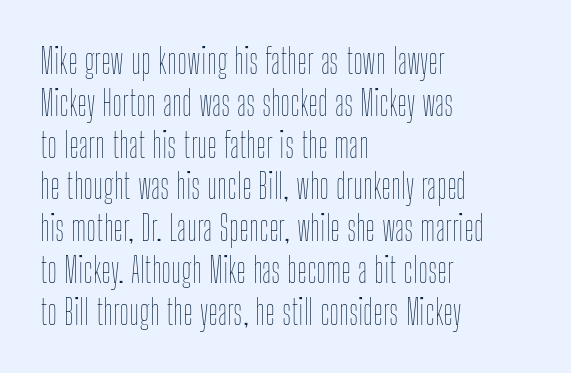
Q: Is the text bold? A: No.
Q: Is the text italic (slanted)? A: No, it is upright.
Q: Is the text underlined? A: No.
Q: How is the paragraph aligned? A: Left-aligned.
Q: Is the spacing between letters normal or unusually wide? A: Normal.
Q: Width (condensed, normal, or wide)? A: Condensed.
Q: Stroke contrast? A: Low.
Q: x-height? A: Medium.
Q: Monospaced? A: No.
